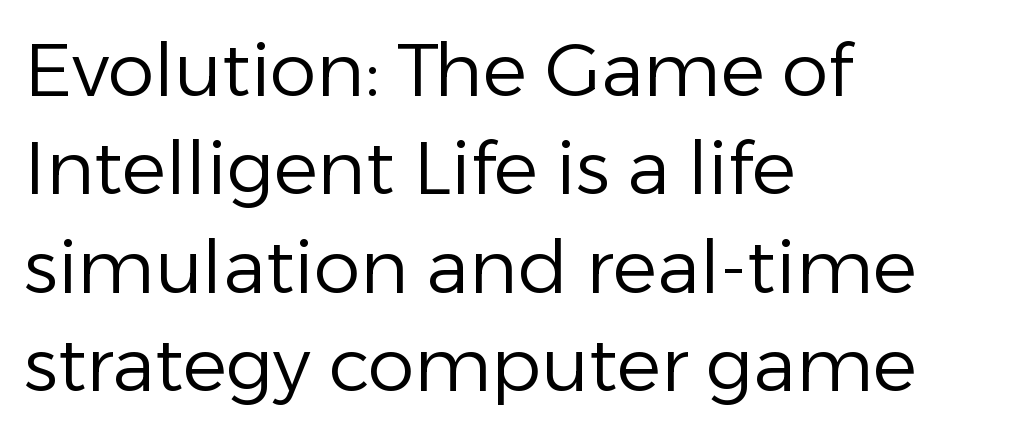
Check the space under the baseline: it is left empty. Horizontal alignment here is leftward, the default for most running prose. Tracking here is standard; glyphs follow each other at the usual distance. Is this a fixed-width face? No — the glyphs have proportional, varying widths. On a weight scale, this lands at 450 or below.
